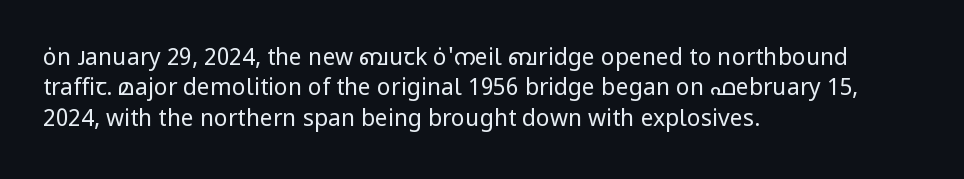
The space directly below the letters is spotless. Caption: standard tracking, unaltered. Vertically, the passage feels balanced, rows spaced as you'd expect. Does the lettering tilt? It doesn't — this is upright.
